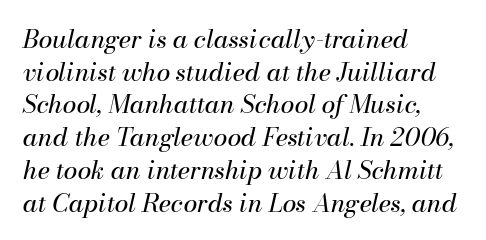
{"italic": "yes", "lean": "right", "slant_degrees": 13, "bold": "no", "underline": "no", "align": "left", "line_spacing": "normal", "line_spacing_ratio": 1.31, "letter_spacing": "normal", "letter_spacing_em": 0.0, "glyph_px": 25}
